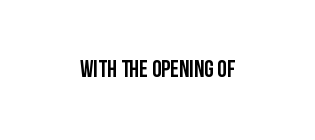
Observe the ordinary spacing: letters are neighbours, not strangers. Underline: absent. Rendered with straight, roman letterforms.
